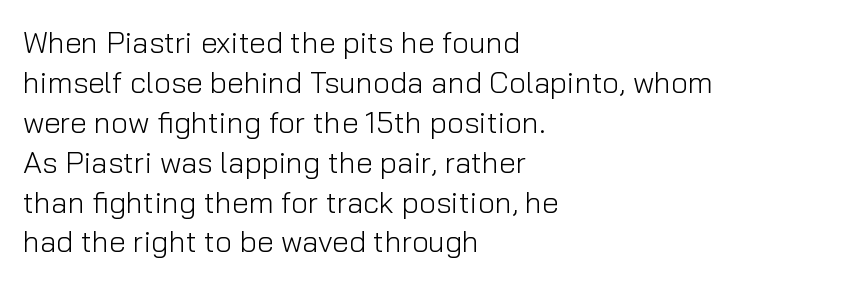
{"serif": "no", "italic": "no", "bold": "no", "weight": "light", "width": "normal", "stroke_contrast": "low", "x_height": "medium", "monospaced": "no", "underline": "no", "align": "left", "line_spacing": "normal", "line_spacing_ratio": 1.33, "letter_spacing": "normal", "letter_spacing_em": 0.0, "glyph_px": 30}
